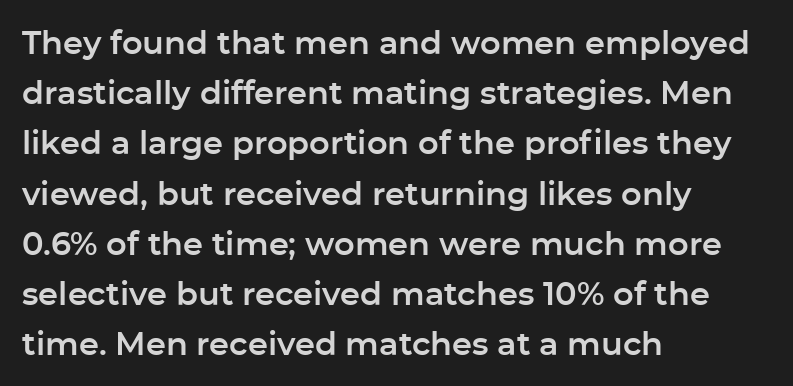
{"serif": "no", "italic": "no", "width": "normal", "stroke_contrast": "low", "x_height": "medium", "monospaced": "no", "underline": "no", "align": "left", "line_spacing": "normal", "line_spacing_ratio": 1.57, "letter_spacing": "normal", "letter_spacing_em": 0.0, "glyph_px": 32}
